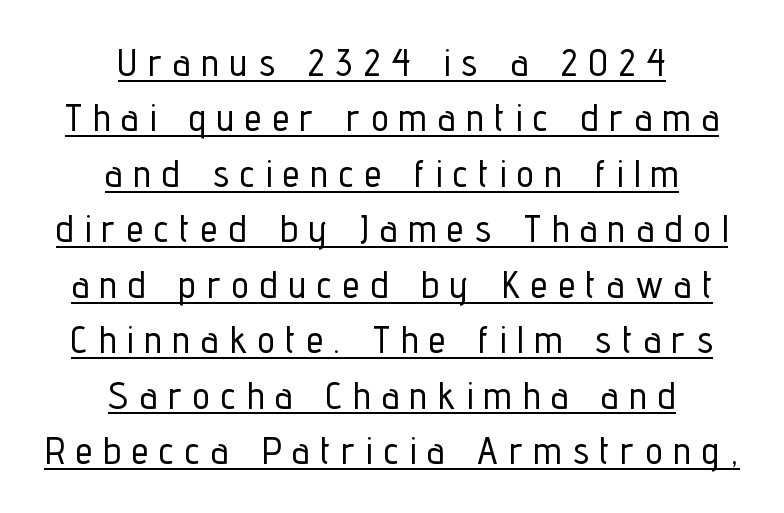
You could not count columns in this text — the font is proportionally spaced. The paragraph shown floats in the horizontal middle. Notice how descenders clear the ascenders below comfortably — that's standard leading. Tall strokes in this sample are plumb rather than angled. The glyphs in this specimen are sans serif. This sample uses expanded letter spacing, leaving extra air between glyphs.
